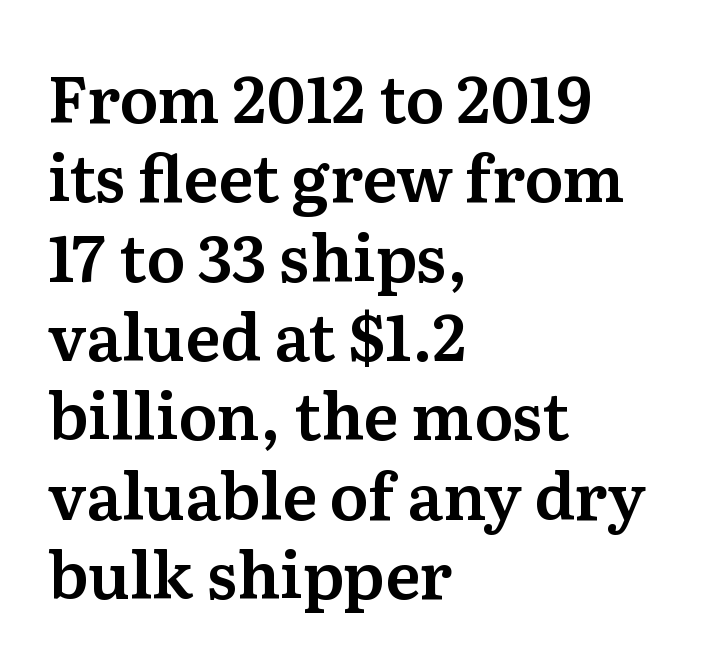
{"serif": "yes", "italic": "no", "width": "normal", "stroke_contrast": "medium", "x_height": "medium", "monospaced": "no", "underline": "no", "align": "left", "line_spacing_ratio": 1.24, "letter_spacing": "normal", "letter_spacing_em": 0.0, "glyph_px": 64}
